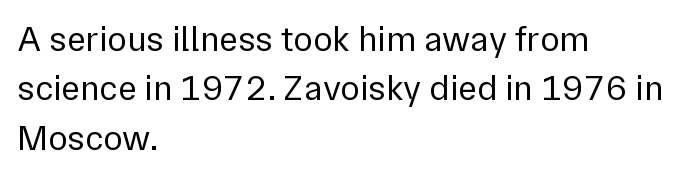
Summary of weight: not heavy and not bold. The passage shown has conventional tracking throughout. Short and long lines alike share a common starting point at left. Type style note: lacks serifs. The rendering uses natural spacing where letterforms have individual widths. The typography opts for an upright posture over an oblique one.
